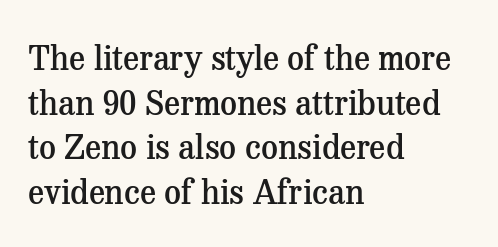
{"serif": "yes", "italic": "no", "bold": "semi", "weight": "semibold", "width": "normal", "stroke_contrast": "medium", "x_height": "medium", "monospaced": "no", "underline": "no", "align": "left", "line_spacing": "normal", "line_spacing_ratio": 1.35, "letter_spacing": "normal", "letter_spacing_em": 0.0, "glyph_px": 33}
